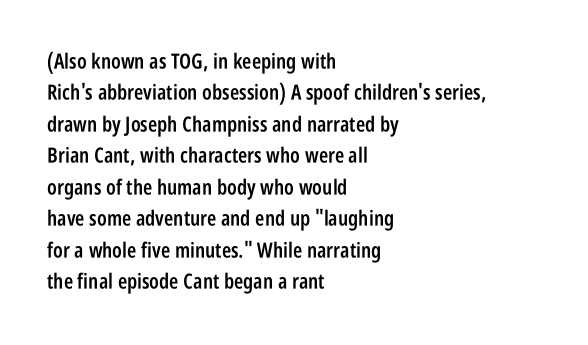
The image shows 21 px text type, upright; set left-aligned, normal line spacing (1.5x), normal letter spacing, not underlined.
